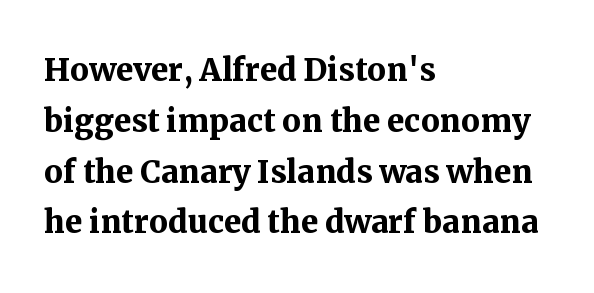
A typesetter would call this proportional, since set widths differ per character. The font is running at its bold setting. These lines keep a tight, regular rhythm from letter to letter. Examine the stroke ends and you'll spot serifs. Is the block centered? No — it sits flush against the left margin. The type sits square on the baseline with zero lean.
